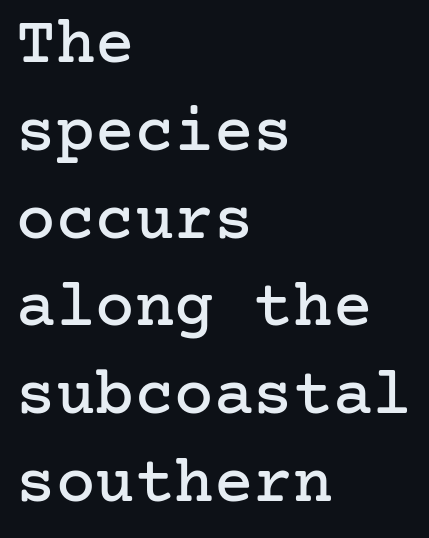
The image shows 66 px serif type, upright; set left-aligned, normal line spacing (1.33x), normal letter spacing, not underlined; low stroke contrast and a medium x-height.
